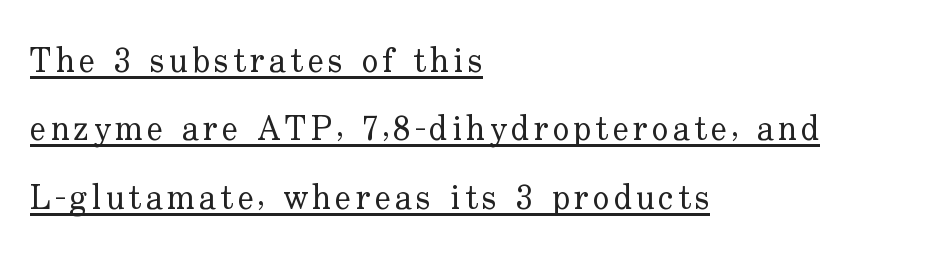
Q: Is the text bold? A: No.
Q: Is the text italic (slanted)? A: No, it is upright.
Q: Is the typeface a serif or a sans-serif typeface? A: Serif.
Q: Is the text underlined? A: Yes.
Q: How is the paragraph aligned? A: Left-aligned.
Q: Is the spacing between lines tight, normal or loose? A: Loose.
Q: Width (condensed, normal, or wide)? A: Normal.
Q: Stroke contrast? A: Low.
Q: x-height? A: Small.
Q: Monospaced? A: No.
